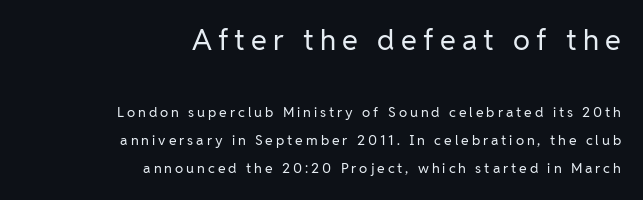
The image shows 29 px regular-weight sans-serif type, upright; set right-aligned, loose line spacing (2.0x), unusually wide letter spacing (+0.21 em), not underlined; the first (top) block is 2.07x larger; low stroke contrast and a medium x-height.
